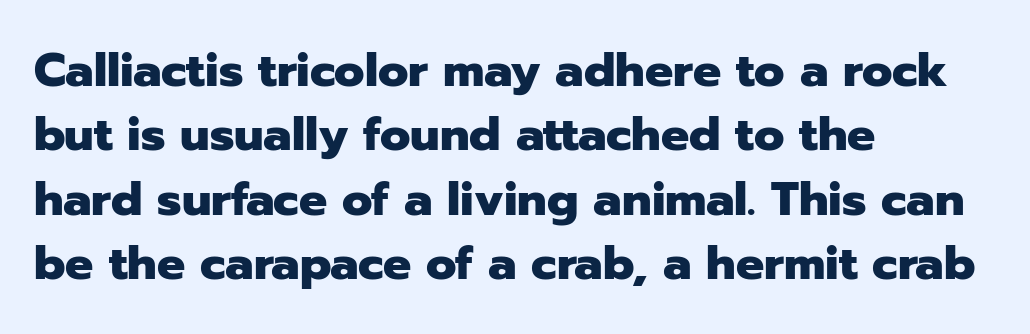
Strokes here are thick enough to call this a true bold. Descenders hang freely into open space. Leading matches the norm, producing a regular column. Style check: upright. Left-aligned paragraph, ragged on the right.
